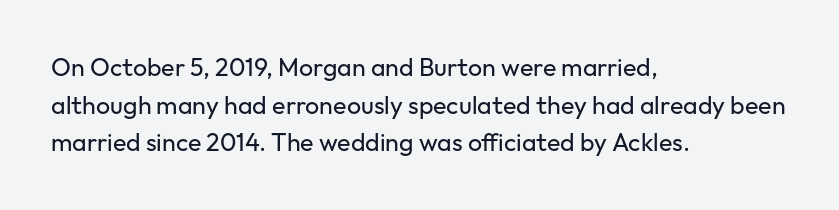
Q: Is the text bold? A: No.
Q: Is the text italic (slanted)? A: No, it is upright.
Q: Is the text underlined? A: No.
Q: How is the paragraph aligned? A: Left-aligned.
Q: Is the spacing between letters normal or unusually wide? A: Normal.
Q: Is the spacing between lines tight, normal or loose? A: Normal.
